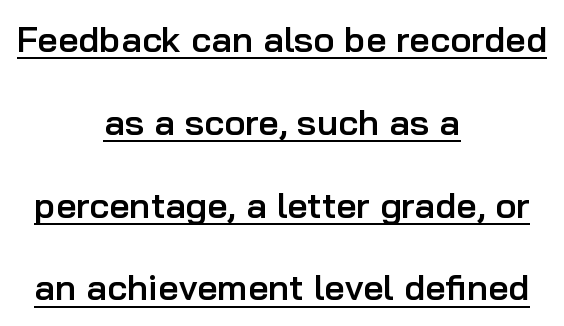
This is sans-serif lettering, the kind often seen on screens and signage. The rendering uses natural spacing where letterforms have individual widths. The typography opts for an upright posture over an oblique one. Stems and bowls a touch heavier than normal — semibold. Caption: multi-line text, centered on the measure.
